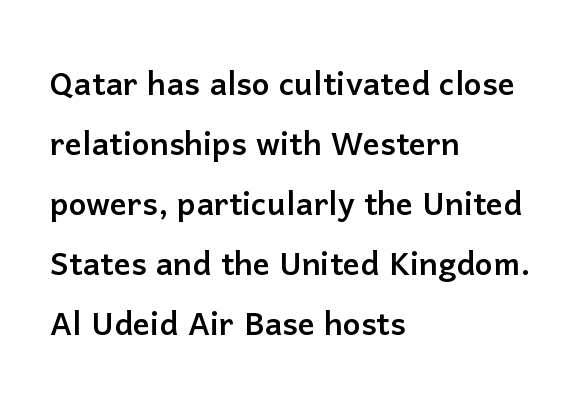
Examine the stroke ends and you'll find no serifs. Standard letterfit; no display-style spreading of the glyphs. Think of a printed novel: that variable character pitch is what you see here. One-word summary of the alignment: left.
